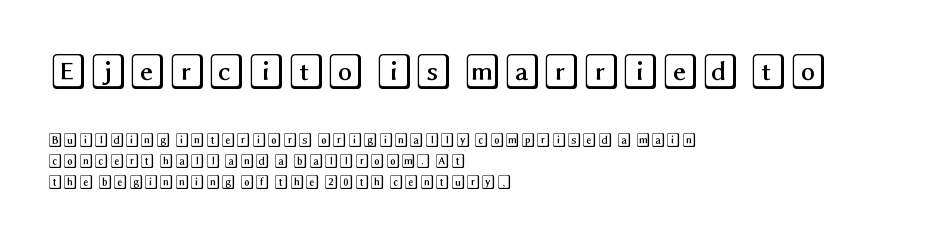
{"italic": "no", "width": "wide", "x_height": "large", "underline": "no", "align": "left", "line_spacing": "normal", "line_spacing_ratio": 1.51, "letter_spacing": "normal", "letter_spacing_em": 0.0, "larger_block": "first", "size_ratio": 2.57, "glyph_px": 36}
